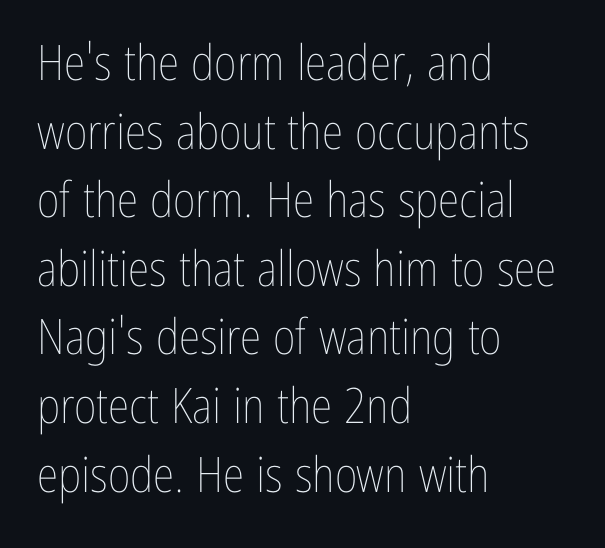
The image shows 49 px thin, condensed type, upright; set left-aligned, normal line spacing (1.4x), normal letter spacing, not underlined; low stroke contrast and a medium x-height.
